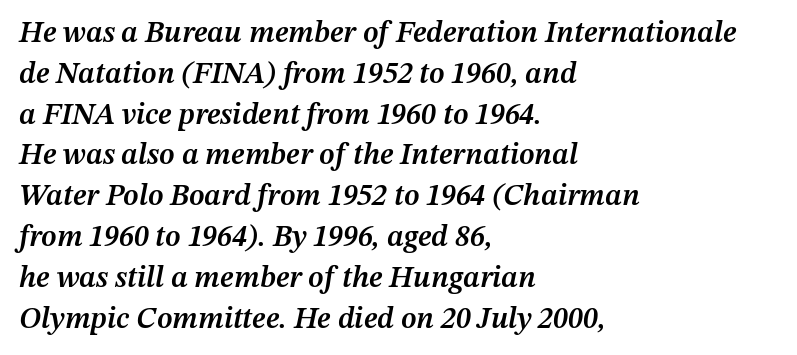
The vertical gap from one line to the next is medium. The whole block is typeset with a tilt. Note the varied advance widths — an 'i' is clearly narrower than an 'm'. Weight: semibold (demi).
